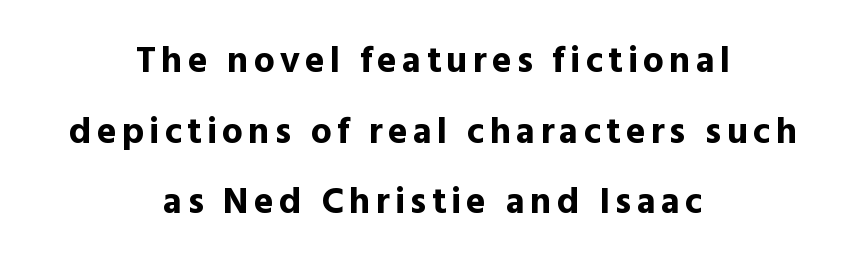
The image shows 37 px bold sans-serif type, upright; set centered, loose line spacing (1.91x), not underlined; a medium x-height.
